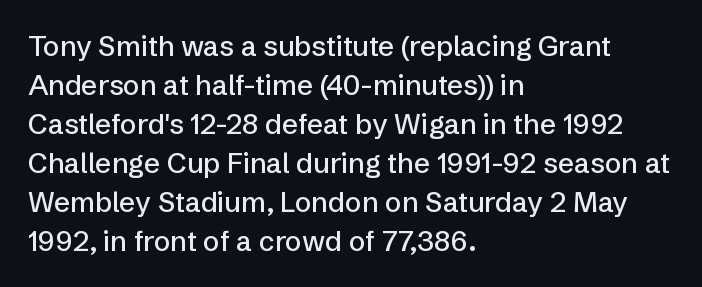
{"serif": "no", "italic": "no", "width": "normal", "stroke_contrast": "low", "x_height": "medium", "monospaced": "no", "underline": "no", "align": "left", "line_spacing": "normal", "line_spacing_ratio": 1.39, "letter_spacing": "normal", "letter_spacing_em": 0.0, "glyph_px": 28}
